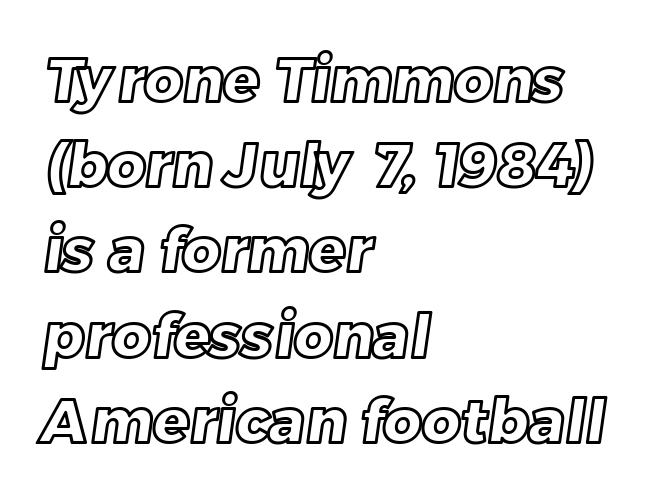
A typesetter would call this proportional, since set widths differ per character. Observe the ordinary spacing: letters are neighbours, not strangers. The rows are spaced the way most documents space them. One-word summary of the alignment: left.
